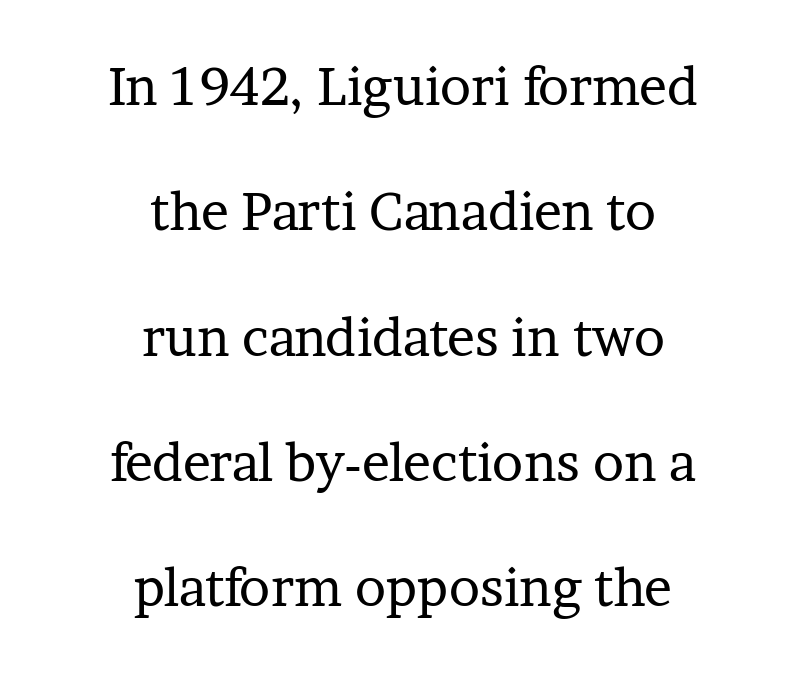
Q: Is the text bold? A: No.
Q: Is the text italic (slanted)? A: No, it is upright.
Q: Is the typeface a serif or a sans-serif typeface? A: Serif.
Q: Is the text underlined? A: No.
Q: How is the paragraph aligned? A: Centered.
Q: Is the spacing between letters normal or unusually wide? A: Normal.
Q: Is the spacing between lines tight, normal or loose? A: Loose.
Q: Width (condensed, normal, or wide)? A: Normal.
Q: Stroke contrast? A: Low.
Q: x-height? A: Medium.
Q: Monospaced? A: No.
